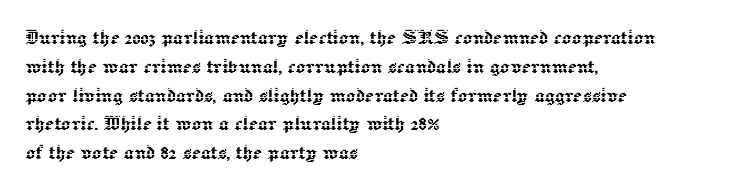
{"italic": "no", "underline": "no", "align": "left", "line_spacing_ratio": 1.2, "letter_spacing": "normal", "letter_spacing_em": 0.0, "glyph_px": 24}
